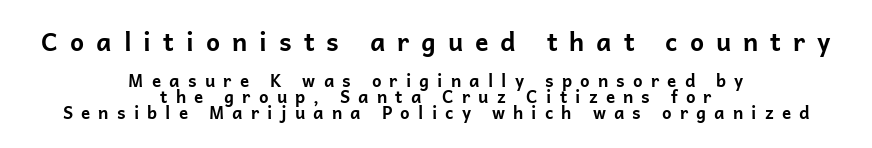
Q: Is the text bold? A: Yes.
Q: Is the text italic (slanted)? A: No, it is upright.
Q: Is the text underlined? A: No.
Q: How is the paragraph aligned? A: Centered.
Q: Is the spacing between letters normal or unusually wide? A: Unusually wide.
Q: Is the spacing between lines tight, normal or loose? A: Tight.
Q: Which block of text is set in a larger size, the first (top) or the second (bottom)? A: The first (top) one.
